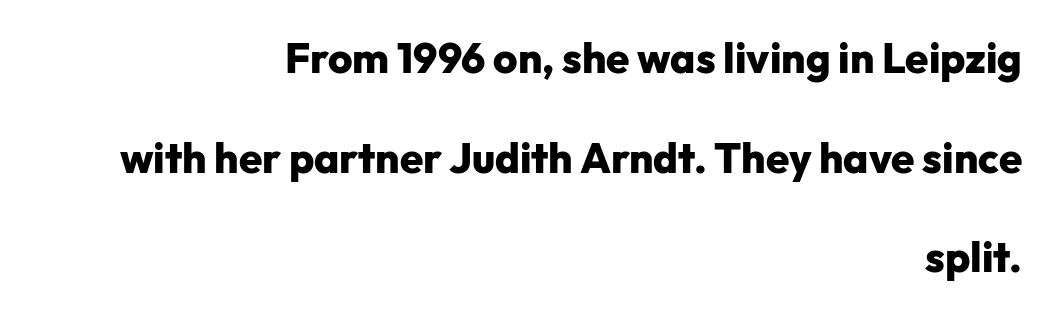
{"serif": "no", "italic": "no", "bold": "yes", "weight": "heavy", "width": "normal", "stroke_contrast": "low", "x_height": "medium", "monospaced": "no", "underline": "no", "align": "right", "line_spacing": "loose", "line_spacing_ratio": 2.37, "letter_spacing": "normal", "letter_spacing_em": 0.0, "glyph_px": 42}
